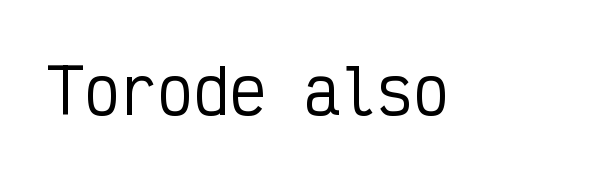
{"serif": "no", "italic": "no", "width": "condensed", "stroke_contrast": "low", "x_height": "medium", "monospaced": "yes", "underline": "no", "letter_spacing": "normal", "letter_spacing_em": 0.0, "glyph_px": 61}
